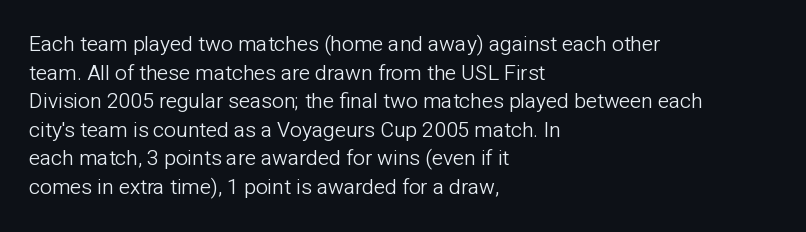
The image shows 21 px text type, upright; set left-aligned, normal line spacing (1.36x), normal letter spacing, not underlined.
